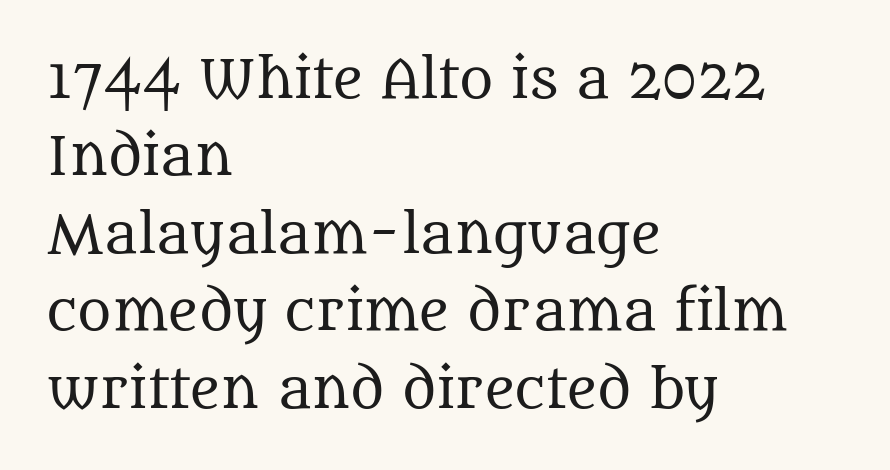
Q: Is the text bold? A: No.
Q: Is the text italic (slanted)? A: No, it is upright.
Q: Is the typeface a serif or a sans-serif typeface? A: Serif.
Q: Is the text underlined? A: No.
Q: How is the paragraph aligned? A: Left-aligned.
Q: Is the spacing between letters normal or unusually wide? A: Normal.
Q: Is the spacing between lines tight, normal or loose? A: Normal.
Q: Width (condensed, normal, or wide)? A: Normal.
Q: Stroke contrast? A: Medium.
Q: x-height? A: Large.
Q: Monospaced? A: No.
